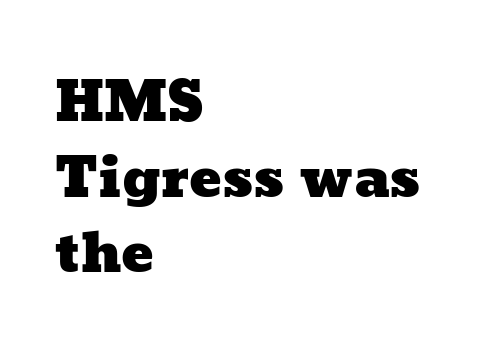
The image shows 54 px wide type; set left-aligned, normal line spacing (1.4x), normal letter spacing, not underlined; low stroke contrast and a medium x-height.
